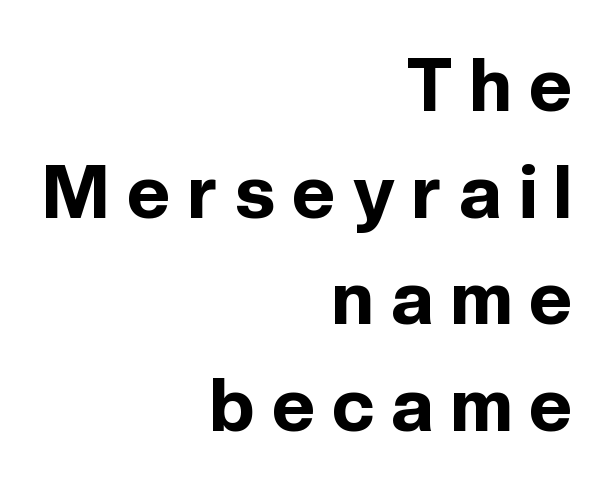
{"serif": "no", "italic": "no", "bold": "yes", "weight": "bold", "width": "normal", "x_height": "medium", "monospaced": "no", "underline": "no", "align": "right", "line_spacing": "normal", "line_spacing_ratio": 1.44, "letter_spacing": "wide", "letter_spacing_em": 0.24, "glyph_px": 74}
